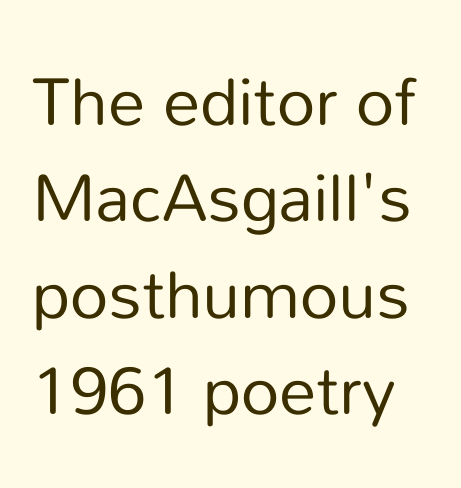
The image shows 67 px regular-weight sans-serif type, upright; set normal line spacing (1.44x), normal letter spacing, not underlined; low stroke contrast and a medium x-height.
